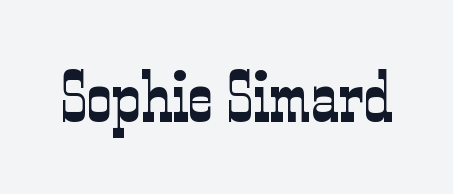
Q: Is the text bold? A: No.
Q: Is the text italic (slanted)? A: No, it is upright.
Q: Is the typeface a serif or a sans-serif typeface? A: Serif.
Q: Is the text underlined? A: No.
Q: Is the spacing between letters normal or unusually wide? A: Normal.
Q: Width (condensed, normal, or wide)? A: Condensed.
Q: Stroke contrast? A: Low.
Q: x-height? A: Medium.
Q: Monospaced? A: No.
